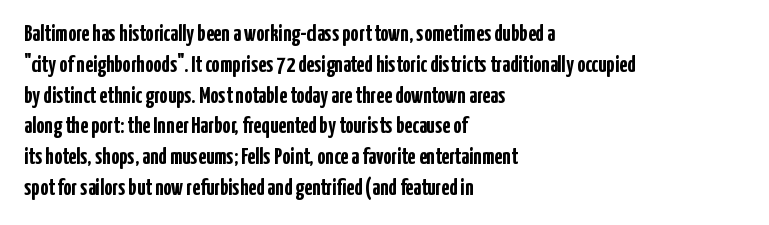
The image shows 23 px bold type, upright; set left-aligned, normal line spacing (1.34x), normal letter spacing, not underlined.
